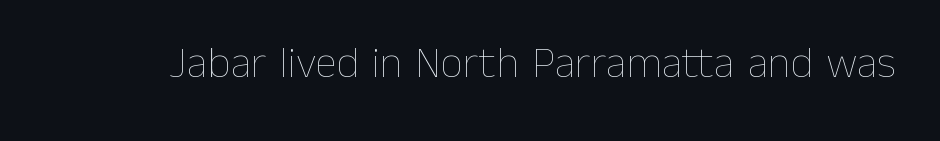
The image shows 44 px thin type, upright; set normal letter spacing, not underlined; low stroke contrast and a medium x-height.
